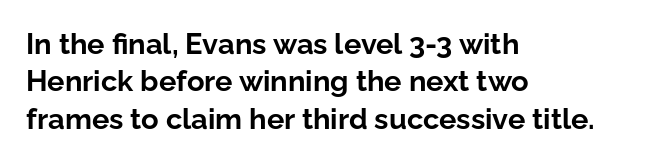
Q: Is the text bold? A: Yes.
Q: Is the text italic (slanted)? A: No, it is upright.
Q: Is the typeface a serif or a sans-serif typeface? A: Sans-serif.
Q: Is the text underlined? A: No.
Q: How is the paragraph aligned? A: Left-aligned.
Q: Is the spacing between letters normal or unusually wide? A: Normal.
Q: Is the spacing between lines tight, normal or loose? A: Normal.
Q: Width (condensed, normal, or wide)? A: Normal.
Q: Stroke contrast? A: Low.
Q: x-height? A: Medium.
Q: Monospaced? A: No.
